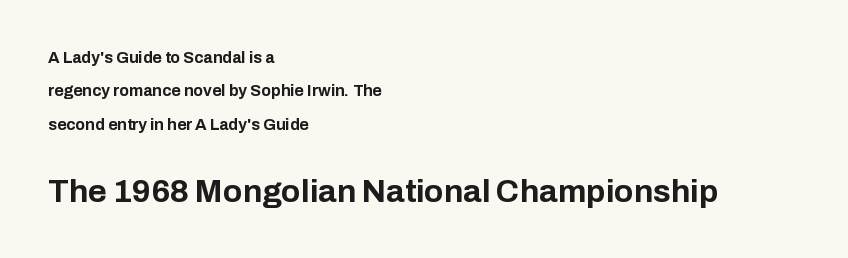
Q: Is the text bold? A: Yes.
Q: Is the text italic (slanted)? A: No, it is upright.
Q: Is the typeface a serif or a sans-serif typeface? A: Sans-serif.
Q: Is the text underlined? A: No.
Q: How is the paragraph aligned? A: Left-aligned.
Q: Is the spacing between letters normal or unusually wide? A: Normal.
Q: Is the spacing between lines tight, normal or loose? A: Loose.
Q: Which block of text is set in a larger size, the first (top) or the second (bottom)? A: The second (bottom) one.
Q: Width (condensed, normal, or wide)? A: Normal.
Q: Stroke contrast? A: Low.
Q: x-height? A: Medium.
Q: Monospaced? A: No.
